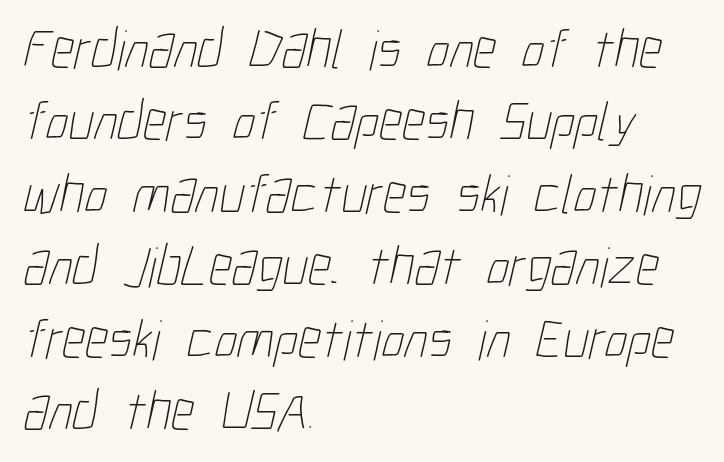
The image shows 57 px thin, condensed type; set left-aligned, normal line spacing (1.27x), normal letter spacing, not underlined; low stroke contrast and a medium x-height.
